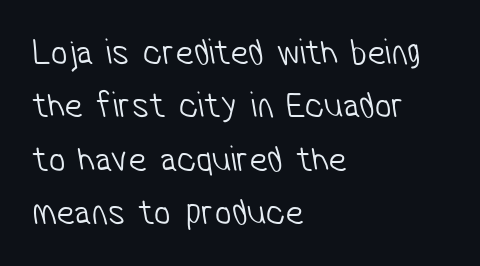
Stroke terminals: plain, sans-serif. Only glyphs here, with clear space below each row. The horizontal fit of the characters is conventional and even. The font is comparable to plain body text, perhaps lighter. These lines sit exactly where default settings would place them. All the whitespace from short lines collects on the right.
